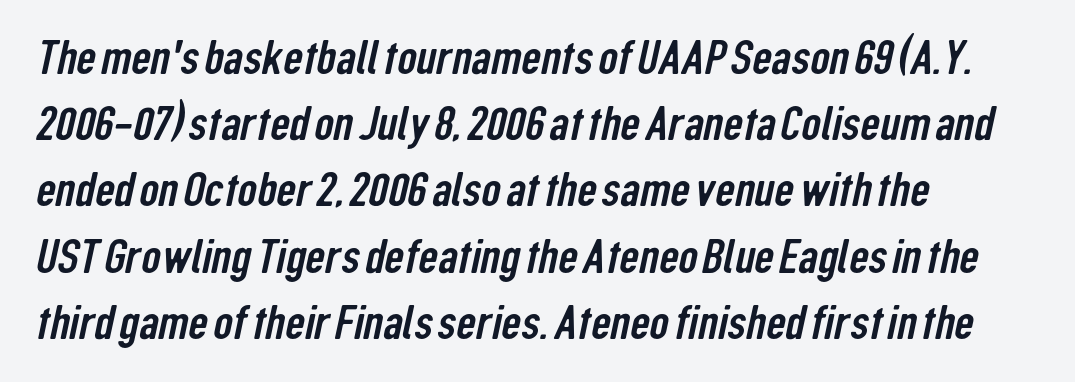
Students, note that the glyphs here touch the page at normal intervals. Baseline-to-baseline distance is the conventional proportion of letter height. Examine the stroke ends and you'll find no serifs. Note the varied advance widths — an 'i' is clearly narrower than an 'm'. A student would call this left alignment; a typographer would say flush left, rag right. Decoration check: the copy has no underline.
